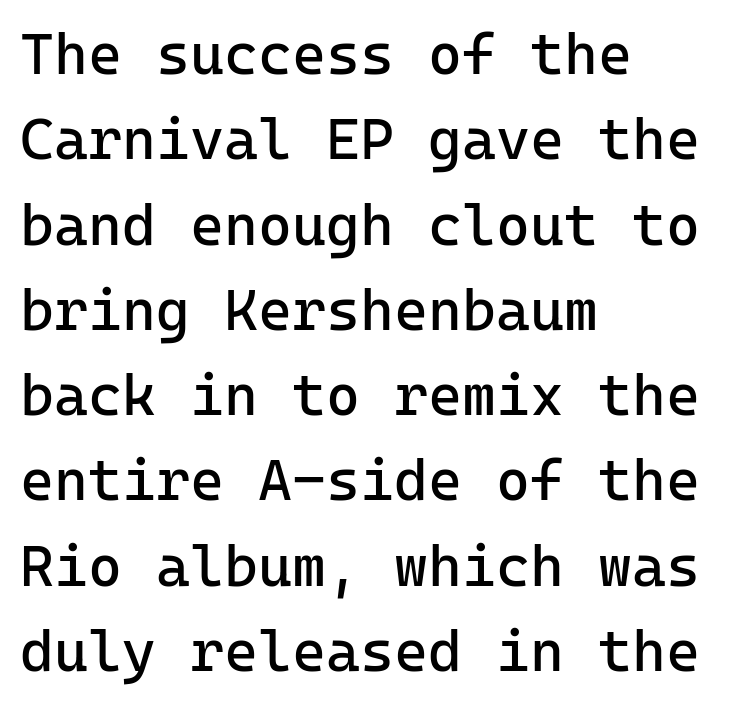
Q: Is the text bold? A: No.
Q: Is the text italic (slanted)? A: No, it is upright.
Q: Is the typeface a serif or a sans-serif typeface? A: Sans-serif.
Q: Is the text underlined? A: No.
Q: How is the paragraph aligned? A: Left-aligned.
Q: Is the spacing between letters normal or unusually wide? A: Normal.
Q: Is the spacing between lines tight, normal or loose? A: Normal.
Q: Width (condensed, normal, or wide)? A: Normal.
Q: Stroke contrast? A: Low.
Q: x-height? A: Medium.
Q: Monospaced? A: Yes.
